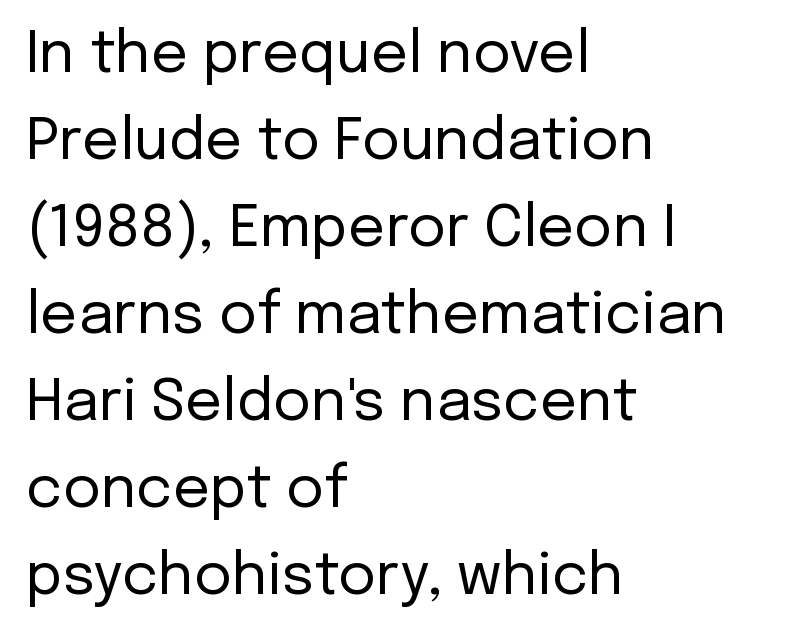
The letters advance in unequal steps, a hallmark of proportional type. The font's upright variant was chosen for this text. One glance says typical: line gaps are just what's usual. Nothing sits at the stroke ends, so this counts as sans-serif. The compositor pushed each line to the left boundary.
